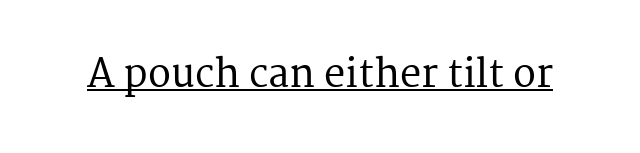
You can see a thin bar hugging the bottom of the glyphs. The horizontal fit of the characters is conventional and even. Type style note: has serifs. The rendering uses natural spacing where letterforms have individual widths. The lettering holds an erect, upright posture throughout.
